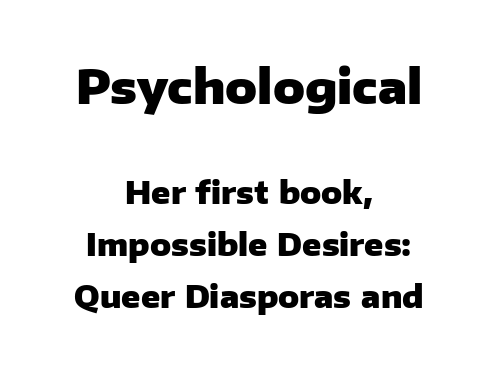
{"serif": "no", "italic": "no", "bold": "yes", "weight": "heavy", "width": "normal", "stroke_contrast": "low", "x_height": "medium", "monospaced": "no", "underline": "no", "align": "center", "line_spacing": "normal", "line_spacing_ratio": 1.68, "letter_spacing": "normal", "letter_spacing_em": 0.0, "larger_block": "first", "size_ratio": 1.52, "glyph_px": 47}
